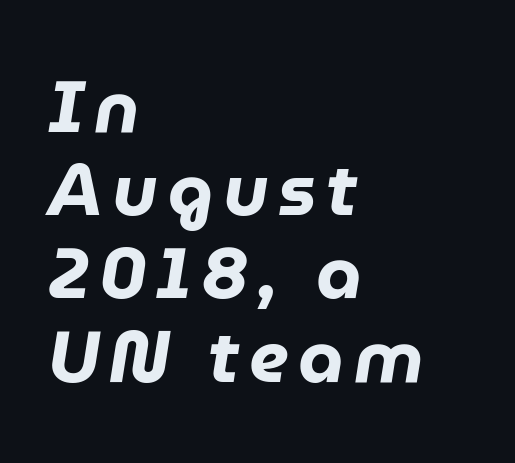
Q: Is the text bold? A: Yes.
Q: Is the text italic (slanted)? A: Yes, it leans right by about 9 degrees.
Q: Is the text underlined? A: No.
Q: How is the paragraph aligned? A: Left-aligned.
Q: Is the spacing between lines tight, normal or loose? A: Tight.
Q: Width (condensed, normal, or wide)? A: Normal.
Q: Stroke contrast? A: Low.
Q: x-height? A: Medium.
Q: Monospaced? A: No.
